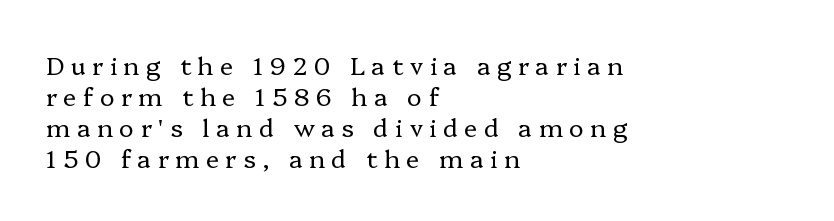
Q: Is the text bold? A: No.
Q: Is the text italic (slanted)? A: No, it is upright.
Q: Is the text underlined? A: No.
Q: How is the paragraph aligned? A: Left-aligned.
Q: Is the spacing between letters normal or unusually wide? A: Unusually wide.
